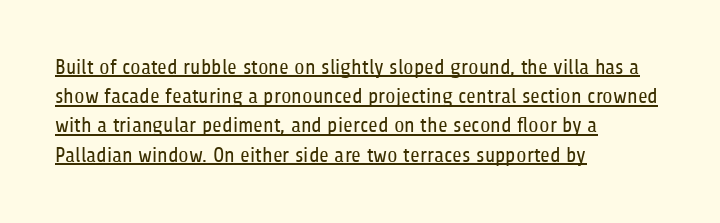
The image shows 21 px text type, upright; set left-aligned, normal line spacing (1.39x), normal letter spacing, underlined.
